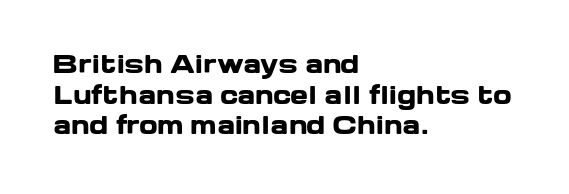
Q: Is the text bold? A: Yes.
Q: Is the text italic (slanted)? A: No, it is upright.
Q: Is the text underlined? A: No.
Q: How is the paragraph aligned? A: Left-aligned.
Q: Is the spacing between letters normal or unusually wide? A: Normal.
Q: Is the spacing between lines tight, normal or loose? A: Normal.
